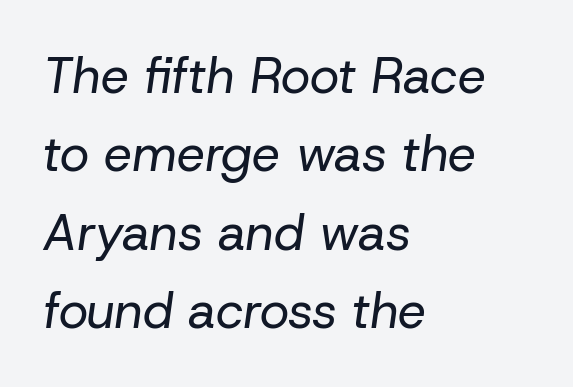
Q: Is the text bold? A: No.
Q: Is the text italic (slanted)? A: Yes, it leans right by about 8 degrees.
Q: Is the text underlined? A: No.
Q: How is the paragraph aligned? A: Left-aligned.
Q: Is the spacing between letters normal or unusually wide? A: Normal.
Q: Is the spacing between lines tight, normal or loose? A: Normal.
Q: Width (condensed, normal, or wide)? A: Normal.
Q: Stroke contrast? A: Low.
Q: x-height? A: Medium.
Q: Monospaced? A: No.
